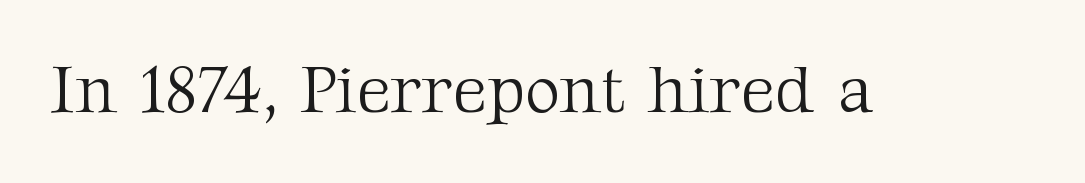
Q: Is the text bold? A: No.
Q: Is the text italic (slanted)? A: No, it is upright.
Q: Is the typeface a serif or a sans-serif typeface? A: Serif.
Q: Is the text underlined? A: No.
Q: Is the spacing between letters normal or unusually wide? A: Normal.
Q: Width (condensed, normal, or wide)? A: Normal.
Q: Stroke contrast? A: Medium.
Q: x-height? A: Medium.
Q: Monospaced? A: No.
